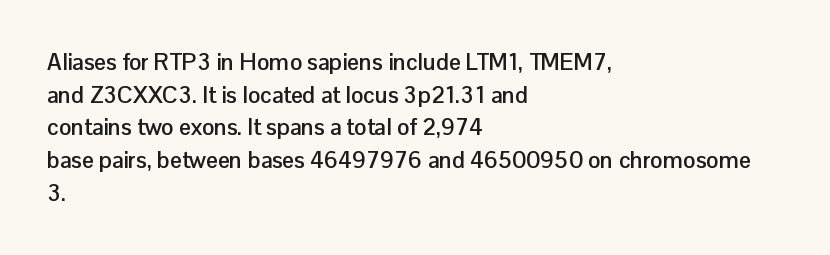
Q: Is the text bold? A: Yes.
Q: Is the text italic (slanted)? A: No, it is upright.
Q: Is the text underlined? A: No.
Q: How is the paragraph aligned? A: Left-aligned.
Q: Is the spacing between letters normal or unusually wide? A: Normal.
Q: Is the spacing between lines tight, normal or loose? A: Normal.
